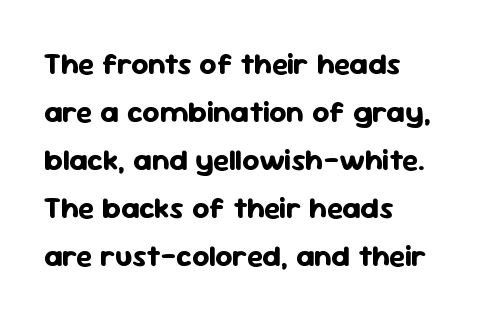
Q: Is the text bold? A: Yes.
Q: Is the text italic (slanted)? A: No, it is upright.
Q: Is the typeface a serif or a sans-serif typeface? A: Sans-serif.
Q: Is the text underlined? A: No.
Q: How is the paragraph aligned? A: Left-aligned.
Q: Is the spacing between letters normal or unusually wide? A: Normal.
Q: Is the spacing between lines tight, normal or loose? A: Normal.
Q: Width (condensed, normal, or wide)? A: Normal.
Q: Stroke contrast? A: Low.
Q: x-height? A: Medium.
Q: Monospaced? A: No.
